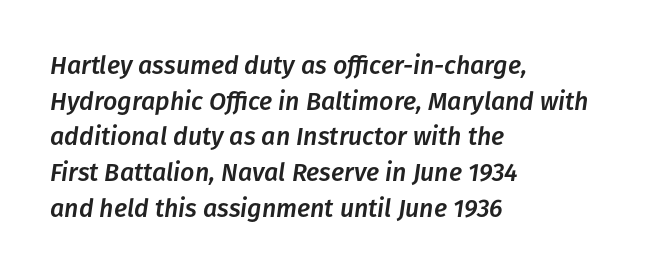
Q: Is the text italic (slanted)? A: Yes, it leans right by about 8 degrees.
Q: Is the text underlined? A: No.
Q: How is the paragraph aligned? A: Left-aligned.
Q: Is the spacing between letters normal or unusually wide? A: Normal.
Q: Is the spacing between lines tight, normal or loose? A: Normal.
